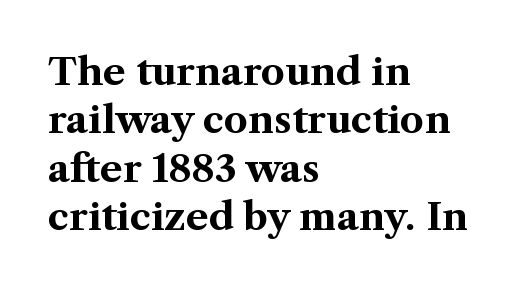
Proportional: the letters do not fall into vertical columns. Where is the straight margin? On the left. The lettering stays uniformly vertical, giving the passage a roman look. Type without underlining. The typeface chosen for these lines features serifs. Typesetter's note: full bold, strokes at maximum text heaviness.
